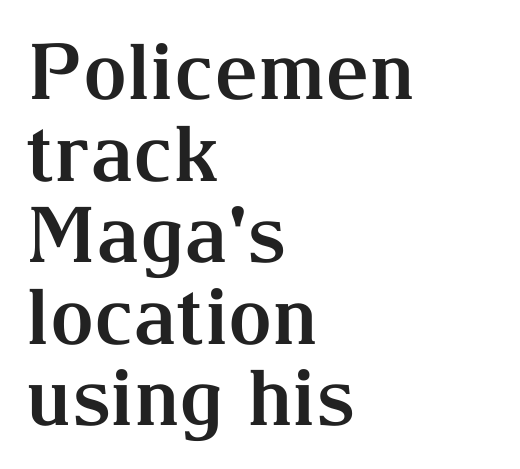
The image shows 77 px bold serif type, upright; set left-aligned, tight line spacing (1.06x), normal letter spacing, not underlined; medium stroke contrast and a medium x-height.
